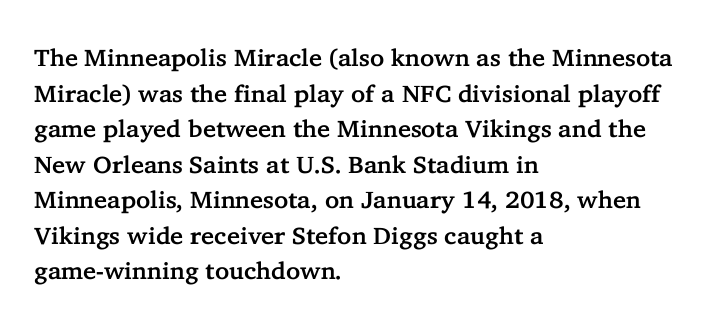
The image shows 24 px text type, upright; set left-aligned, normal line spacing (1.48x), normal letter spacing, not underlined.
